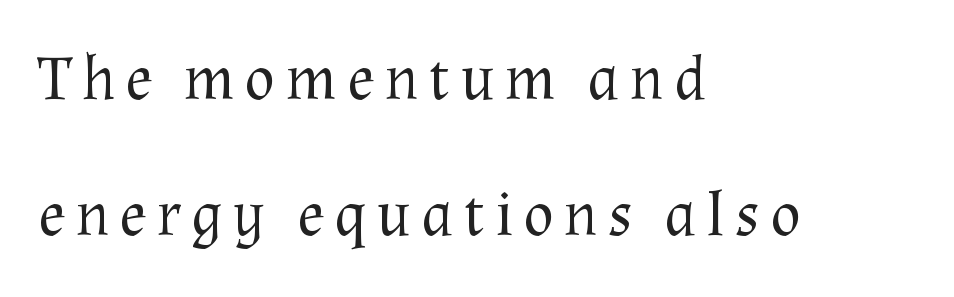
{"italic": "no", "bold": "no", "weight": "regular", "width": "normal", "stroke_contrast": "medium", "x_height": "medium", "monospaced": "no", "underline": "no", "align": "left", "line_spacing": "loose", "line_spacing_ratio": 2.13, "glyph_px": 64}
